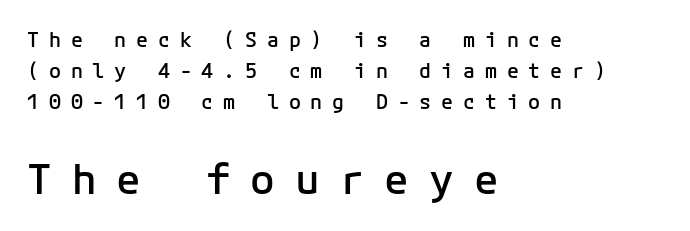
{"serif": "no", "italic": "no", "bold": "semi", "weight": "semibold", "width": "normal", "stroke_contrast": "low", "x_height": "medium", "underline": "no", "align": "left", "line_spacing": "normal", "line_spacing_ratio": 1.55, "letter_spacing": "wide", "letter_spacing_em": 0.49, "larger_block": "second", "size_ratio": 2.05, "glyph_px": 41}
